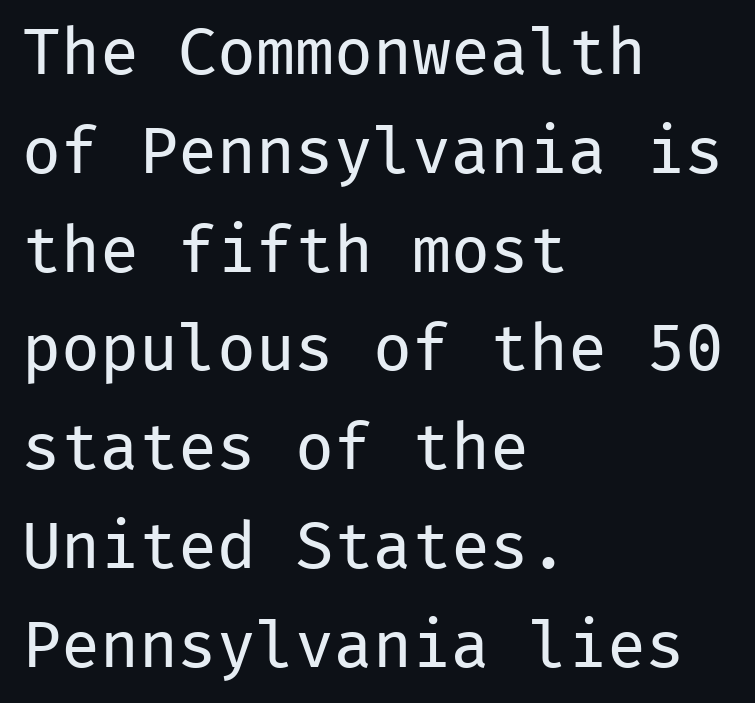
{"serif": "no", "italic": "no", "bold": "no", "weight": "regular", "width": "normal", "stroke_contrast": "low", "x_height": "medium", "monospaced": "yes", "underline": "no", "align": "left", "line_spacing": "normal", "line_spacing_ratio": 1.52, "letter_spacing": "normal", "letter_spacing_em": 0.0, "glyph_px": 65}
